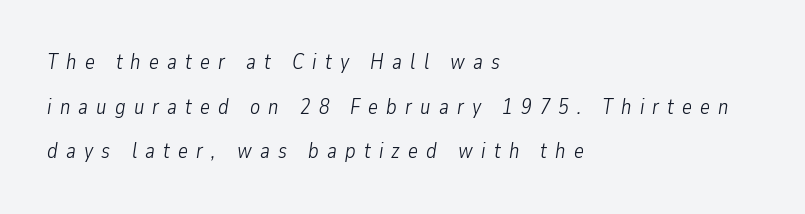
{"italic": "yes", "lean": "right", "slant_degrees": 9, "bold": "no", "underline": "no", "align": "left", "line_spacing": "loose", "line_spacing_ratio": 2.13, "letter_spacing": "wide", "letter_spacing_em": 0.39, "glyph_px": 21}
